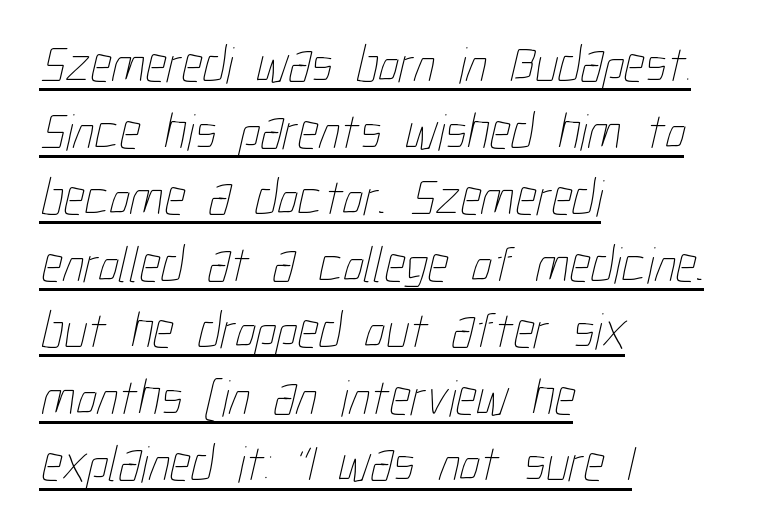
The image shows 52 px thin, condensed type; set left-aligned, normal line spacing (1.28x), normal letter spacing, underlined; low stroke contrast and a medium x-height.
